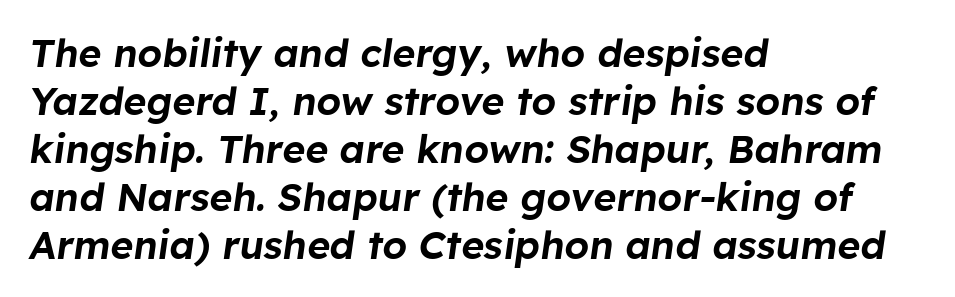
The image shows 39 px text type, italic (leaning right); set left-aligned, line spacing 1.23x, normal letter spacing, not underlined; low stroke contrast and a medium x-height.
